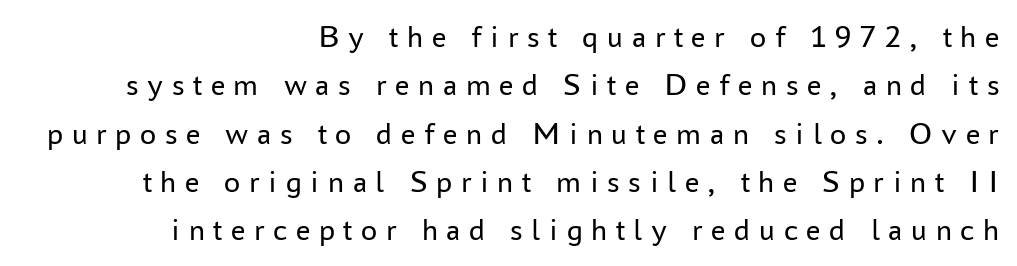
Weight: not bold — regular or lighter. Underline: absent. A flush-right, rag-left setting is used for this passage. Character widths vary here, with narrow letters taking less room than wide ones. Does the type have serifs? No, each stem ends abruptly. Vertically, the passage feels balanced, rows spaced as you'd expect.
